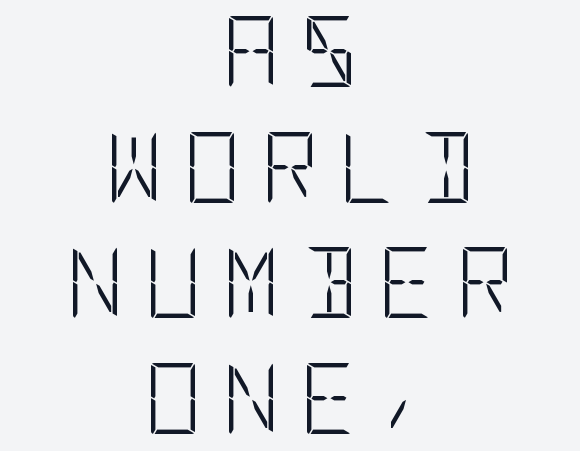
Q: Is the text bold? A: No.
Q: Is the text italic (slanted)? A: No, it is upright.
Q: Is the typeface a serif or a sans-serif typeface? A: Sans-serif.
Q: Is the text underlined? A: No.
Q: How is the paragraph aligned? A: Centered.
Q: Is the spacing between letters normal or unusually wide? A: Unusually wide.
Q: Is the spacing between lines tight, normal or loose? A: Normal.
Q: Width (condensed, normal, or wide)? A: Condensed.
Q: Stroke contrast? A: Low.
Q: x-height? A: Large.
